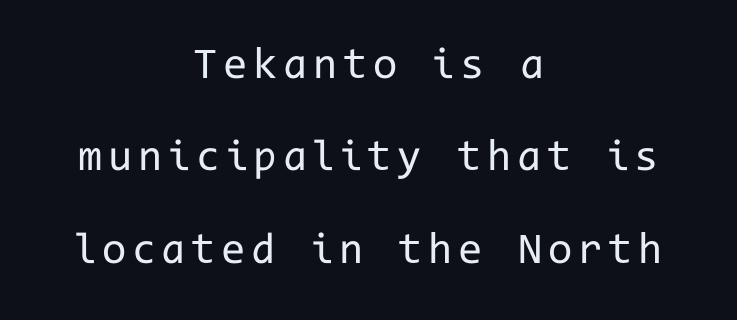
The image shows 44 px regular-weight sans-serif type, upright, monospaced; set centered, loose line spacing (2.1x), not underlined; low stroke contrast and a medium x-height.
